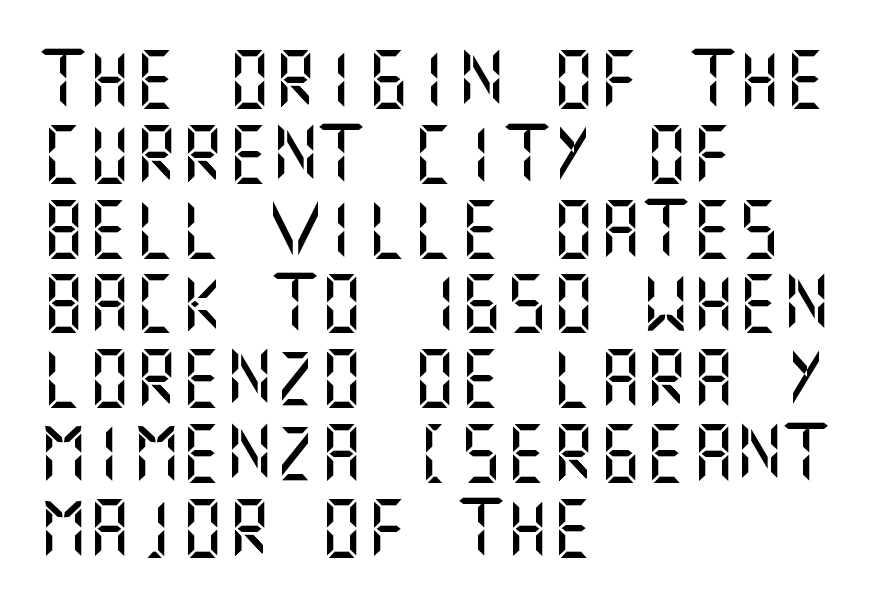
The image shows 58 px sans-serif type, upright; set left-aligned, normal line spacing (1.29x), normal letter spacing, not underlined; medium stroke contrast and a large x-height.
